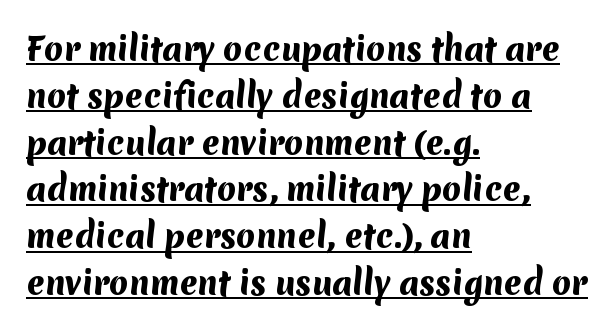
{"serif": "no", "bold": "yes", "weight": "heavy", "width": "normal", "stroke_contrast": "medium", "x_height": "medium", "monospaced": "no", "underline": "yes", "align": "left", "line_spacing": "normal", "line_spacing_ratio": 1.51, "letter_spacing": "normal", "letter_spacing_em": 0.0, "glyph_px": 31}
